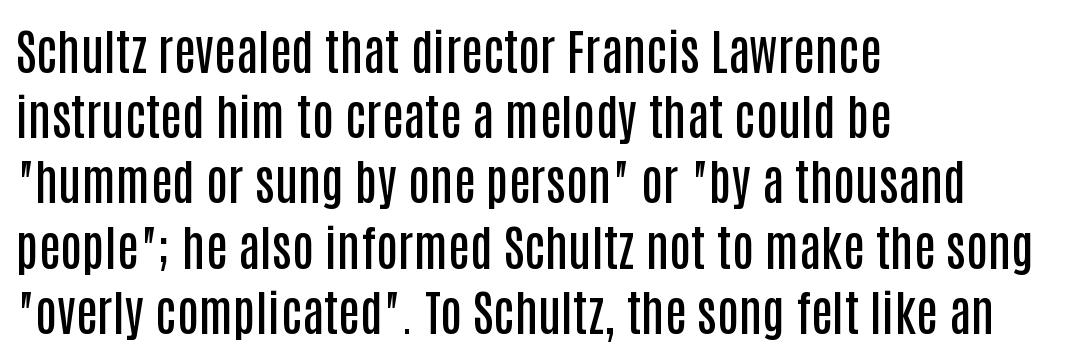
The image shows 49 px semibold, condensed sans-serif type, upright; set left-aligned, normal line spacing (1.33x), normal letter spacing, not underlined; low stroke contrast and a large x-height.
